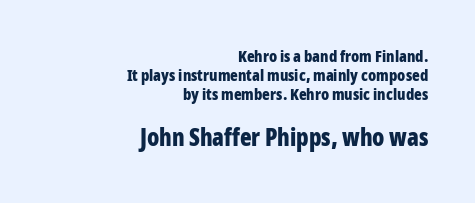
{"italic": "no", "bold": "yes", "underline": "no", "align": "right", "line_spacing_ratio": 1.2, "letter_spacing": "normal", "letter_spacing_em": 0.0, "larger_block": "second", "size_ratio": 1.5, "glyph_px": 24}
